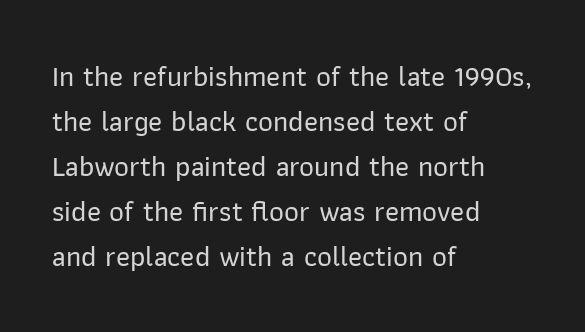
Each word holds together tightly as a unit, with standard inter-letter gaps. Compared with a centered layout, this one pins lines to the left instead. Does the leading feel generous? No, just average. The face used here is proportionally spaced, like ordinary book or web type.
